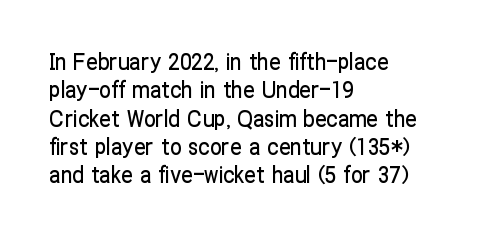
Q: Is the text italic (slanted)? A: No, it is upright.
Q: Is the text underlined? A: No.
Q: How is the paragraph aligned? A: Left-aligned.
Q: Is the spacing between letters normal or unusually wide? A: Normal.
